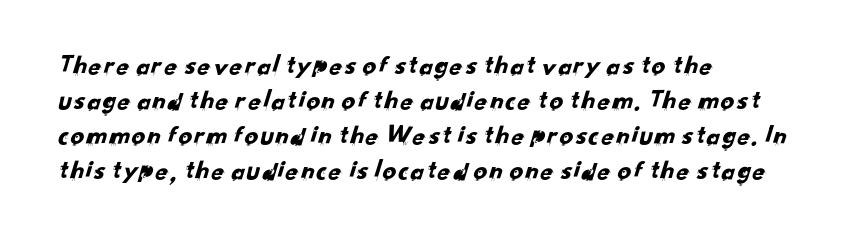
The ragged edge is on the right, which tells us the setting is flush left. Caption: standard tracking, unaltered. Each row of text sits above clean, open space. The passage shown stacks its lines at a standard gap.
